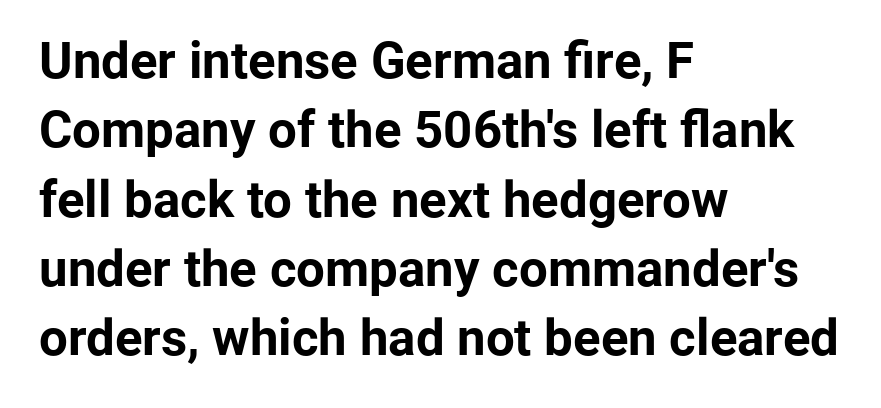
{"serif": "no", "italic": "no", "bold": "yes", "weight": "bold", "width": "normal", "stroke_contrast": "low", "x_height": "medium", "monospaced": "no", "underline": "no", "align": "left", "line_spacing": "normal", "line_spacing_ratio": 1.36, "letter_spacing": "normal", "letter_spacing_em": 0.0, "glyph_px": 51}
